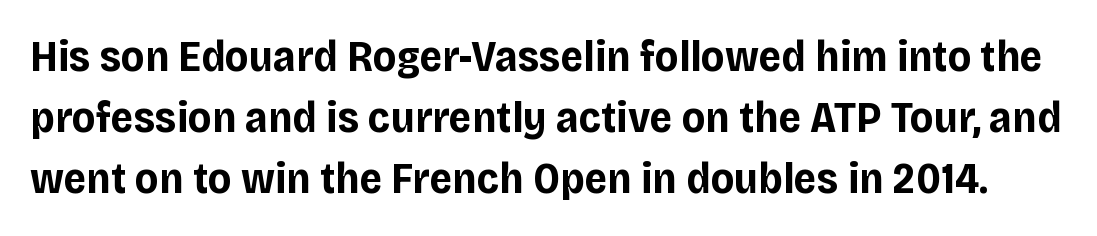
Q: Is the text bold? A: Yes.
Q: Is the text italic (slanted)? A: No, it is upright.
Q: Is the typeface a serif or a sans-serif typeface? A: Sans-serif.
Q: Is the text underlined? A: No.
Q: Is the spacing between letters normal or unusually wide? A: Normal.
Q: Is the spacing between lines tight, normal or loose? A: Normal.
Q: Width (condensed, normal, or wide)? A: Normal.
Q: Stroke contrast? A: Low.
Q: x-height? A: Large.
Q: Monospaced? A: No.
